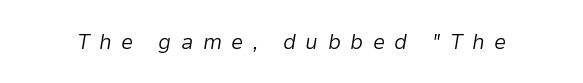
{"italic": "yes", "lean": "right", "slant_degrees": 9, "bold": "no", "underline": "no", "letter_spacing": "wide", "letter_spacing_em": 0.43, "glyph_px": 22}
